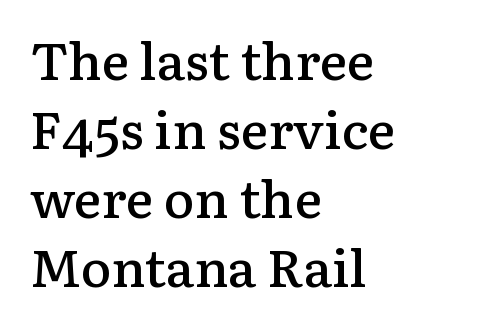
{"serif": "yes", "italic": "no", "bold": "semi", "weight": "semibold", "width": "normal", "stroke_contrast": "low", "x_height": "medium", "monospaced": "no", "underline": "no", "align": "left", "line_spacing": "normal", "line_spacing_ratio": 1.33, "letter_spacing": "normal", "letter_spacing_em": 0.0, "glyph_px": 52}
